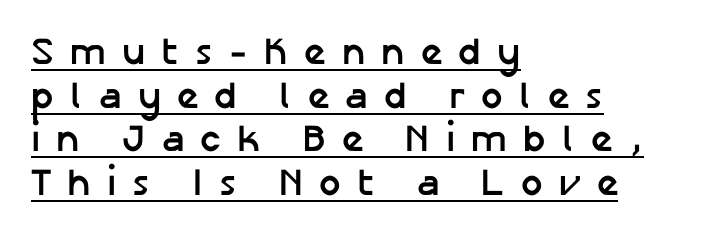
Q: Is the text bold? A: Yes.
Q: Is the text italic (slanted)? A: No, it is upright.
Q: Is the typeface a serif or a sans-serif typeface? A: Sans-serif.
Q: Is the text underlined? A: Yes.
Q: How is the paragraph aligned? A: Left-aligned.
Q: Is the spacing between letters normal or unusually wide? A: Unusually wide.
Q: Is the spacing between lines tight, normal or loose? A: Tight.
Q: Width (condensed, normal, or wide)? A: Normal.
Q: Stroke contrast? A: Low.
Q: x-height? A: Medium.
Q: Monospaced? A: No.
